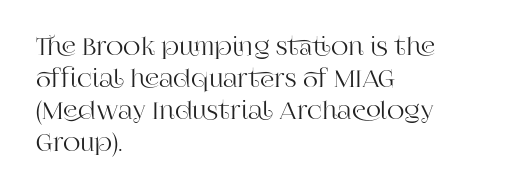
Just letters on the line, the space beneath them empty. Honestly, the row spacing looks completely unremarkable. No italicization has been applied; the sample stays upright. Teacher's note: observe the even left margin — that is flush-left alignment. Glyph-to-glyph distance matches everyday printed text.
